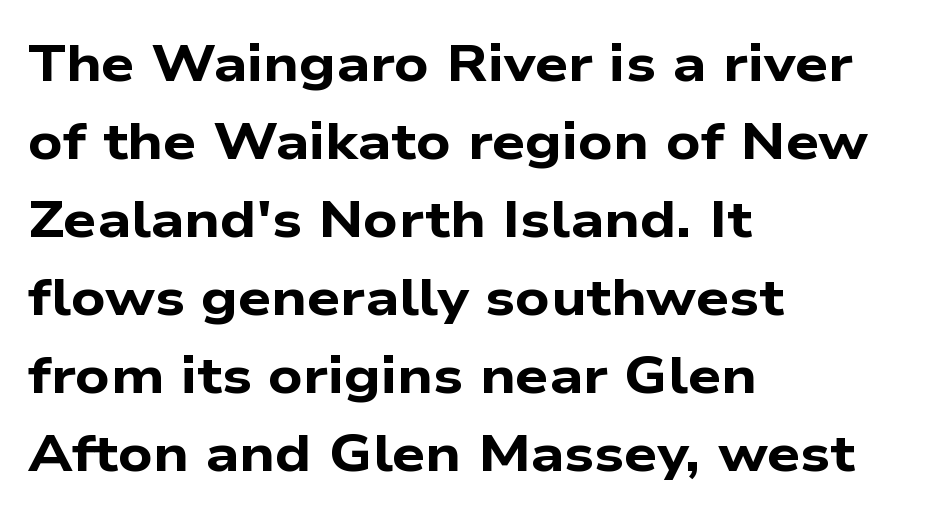
Is the block centered? No — it sits flush against the left margin. The leading is moderate, giving the passage an even texture. Think of a printed novel: that variable character pitch is what you see here. Type without underlining.
